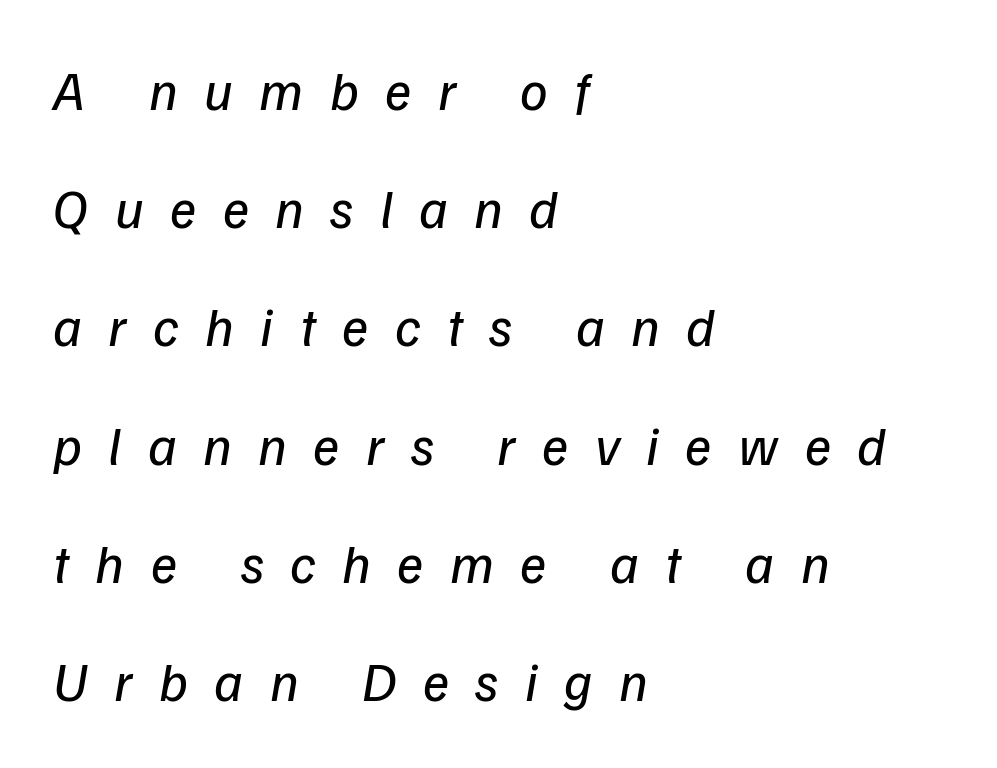
Short note: letters widely spaced. Is this a fixed-width face? No — the glyphs have proportional, varying widths. The strokes carry an ordinary text weight at most. The glyphs are unaccompanied by any horizontal stroke below them. Baseline-to-baseline distance is far greater than the letter height. When letters slant like this, we call the style italic.
